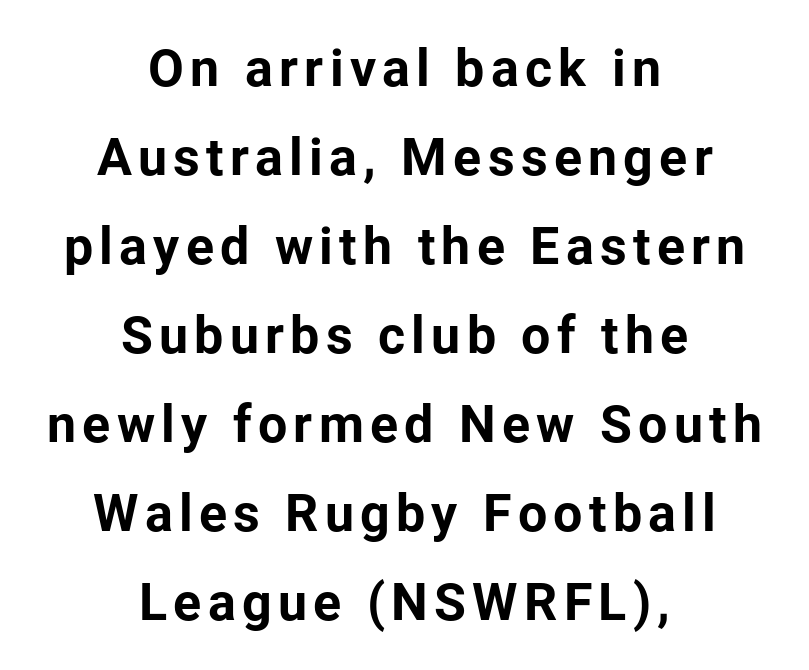
No italicization has been applied; the sample stays upright. A sans-serif font was chosen for this passage. What weight is shown? A full bold with thick strokes. The rendering uses natural spacing where letterforms have individual widths. The space directly below the letters is spotless. Both edges are ragged and mirror each other, which tells us the setting is centered.
